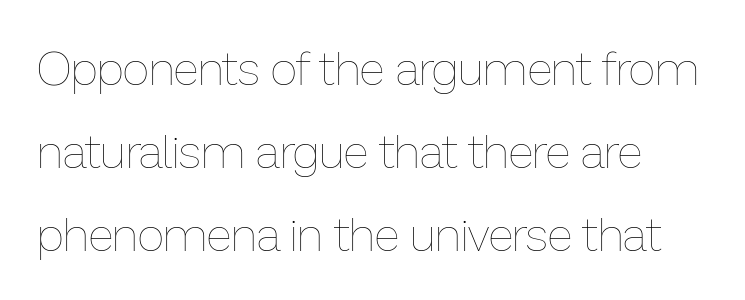
The typeface has the unassuming heft of standard copy or less. You could call the tracking neutral — neither tight nor loose. You could not count columns in this text — the font is proportionally spaced. Letters rest on an invisible, unmarked baseline. Rendered with straight, roman letterforms.
